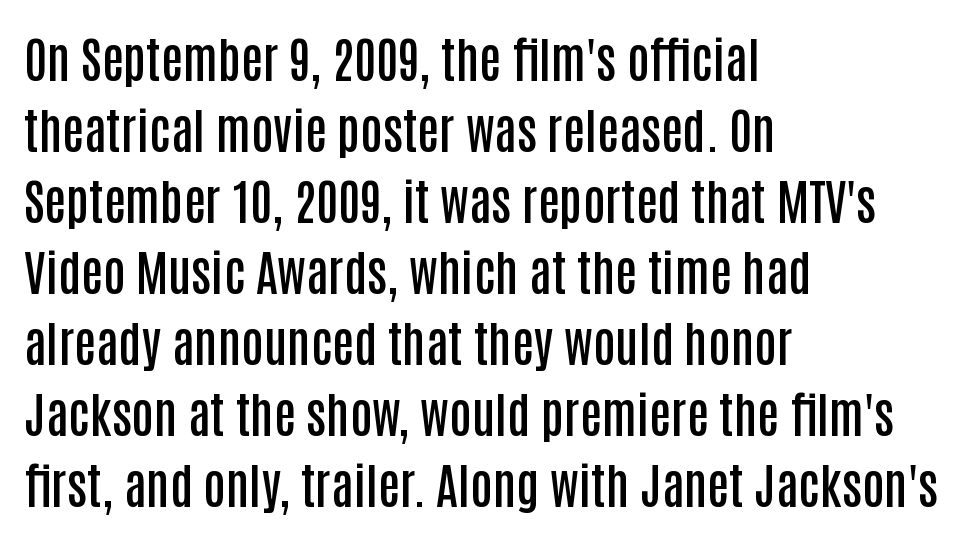
The image shows 49 px semibold, condensed sans-serif type, upright; set left-aligned, normal line spacing (1.45x), normal letter spacing, not underlined; low stroke contrast and a large x-height.
